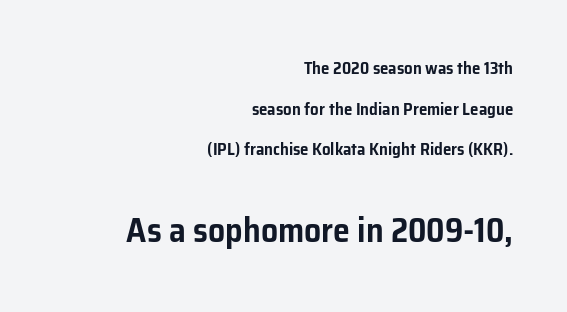
Q: Is the text italic (slanted)? A: No, it is upright.
Q: Is the typeface a serif or a sans-serif typeface? A: Sans-serif.
Q: Is the text underlined? A: No.
Q: How is the paragraph aligned? A: Right-aligned.
Q: Is the spacing between letters normal or unusually wide? A: Normal.
Q: Is the spacing between lines tight, normal or loose? A: Loose.
Q: Which block of text is set in a larger size, the first (top) or the second (bottom)? A: The second (bottom) one.
Q: Width (condensed, normal, or wide)? A: Normal.
Q: Stroke contrast? A: Low.
Q: x-height? A: Medium.
Q: Monospaced? A: No.
